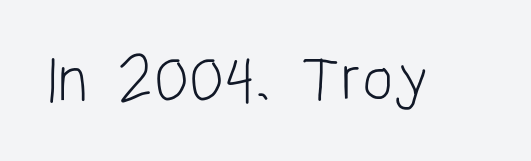
Q: Is the text bold? A: No.
Q: Is the text italic (slanted)? A: No, it is upright.
Q: Is the typeface a serif or a sans-serif typeface? A: Sans-serif.
Q: Is the text underlined? A: No.
Q: Is the spacing between letters normal or unusually wide? A: Normal.
Q: Width (condensed, normal, or wide)? A: Condensed.
Q: Stroke contrast? A: Low.
Q: x-height? A: Large.
Q: Monospaced? A: No.
